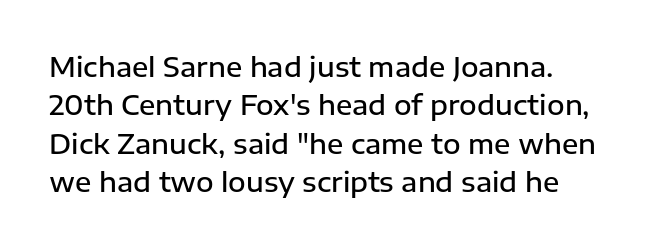
The lines in this sample share a left origin and differ only in where they stop. Does the leading feel generous? No, just average. Bare-footed words on every line. These lines were composed using upright roman letters.
